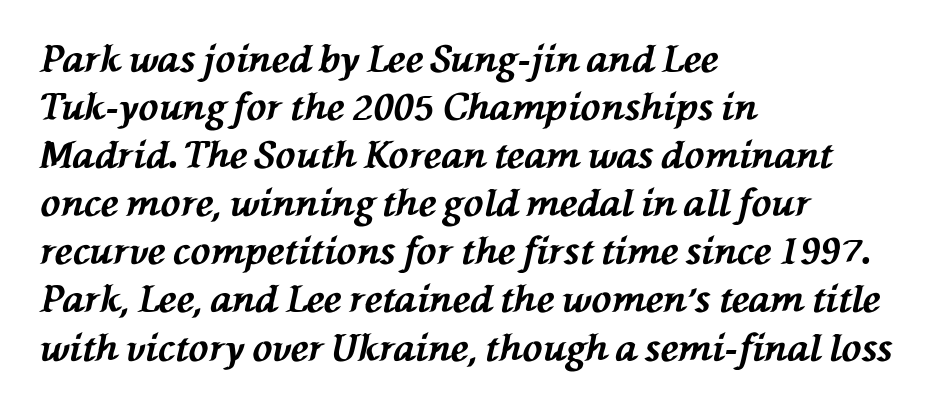
The image shows 37 px bold type, italic (leaning left); set left-aligned, normal line spacing (1.3x), normal letter spacing, not underlined; medium stroke contrast and a medium x-height.
